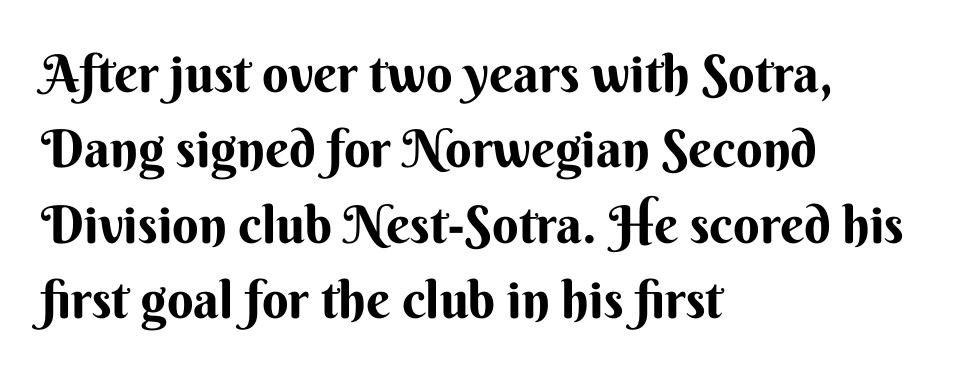
If you drew a line through each stem, it would be perfectly vertical. Weight check: bold — yes, fully. These lines stack with their left ends in a neat column. You could call the tracking neutral — neither tight nor loose. Spacing verdict: proportional, widths tailored to each character. Is this a sans? Yes — the strokes have no serifs.
